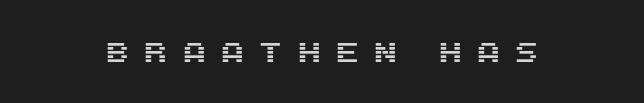
Q: Is the text italic (slanted)? A: No, it is upright.
Q: Is the typeface a serif or a sans-serif typeface? A: Sans-serif.
Q: Is the text underlined? A: No.
Q: Is the spacing between letters normal or unusually wide? A: Unusually wide.
Q: Width (condensed, normal, or wide)? A: Normal.
Q: Stroke contrast? A: Medium.
Q: x-height? A: Large.
Q: Monospaced? A: No.
